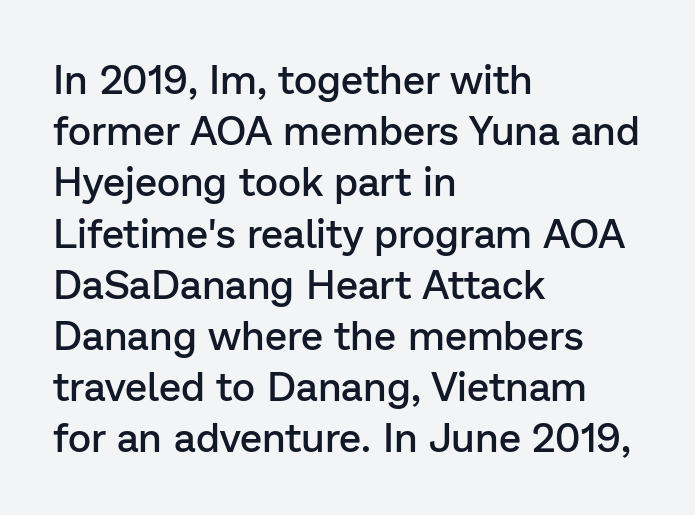
{"serif": "no", "italic": "no", "bold": "semi", "weight": "semibold", "width": "normal", "stroke_contrast": "low", "x_height": "medium", "monospaced": "no", "underline": "no", "align": "left", "line_spacing": "normal", "line_spacing_ratio": 1.28, "letter_spacing": "normal", "letter_spacing_em": 0.0, "glyph_px": 40}
